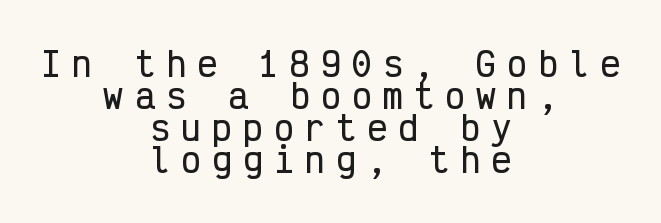
The image shows 33 px condensed sans-serif type, upright, monospaced; set centered, tight line spacing (0.97x), unusually wide letter spacing (+0.34 em), not underlined; low stroke contrast and a medium x-height.
